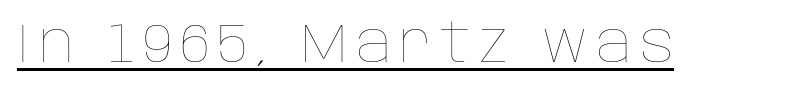
The image shows 56 px thin type, upright; set underlined; low stroke contrast and a large x-height.
